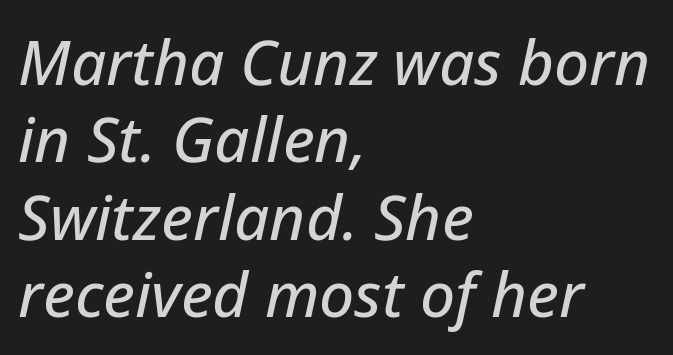
The image shows 62 px text type, italic (leaning right); set left-aligned, normal line spacing (1.25x), normal letter spacing, not underlined; low stroke contrast and a medium x-height.
